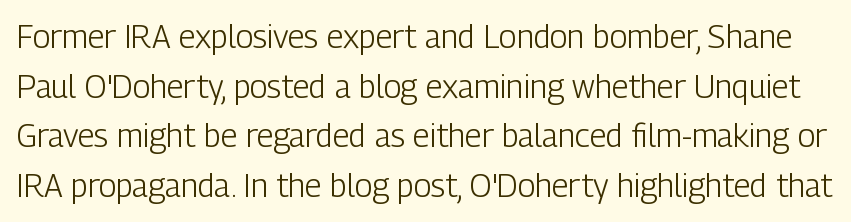
Q: Is the text bold? A: No.
Q: Is the text italic (slanted)? A: No, it is upright.
Q: Is the typeface a serif or a sans-serif typeface? A: Sans-serif.
Q: Is the text underlined? A: No.
Q: Is the spacing between letters normal or unusually wide? A: Normal.
Q: Is the spacing between lines tight, normal or loose? A: Normal.
Q: Width (condensed, normal, or wide)? A: Condensed.
Q: Stroke contrast? A: Low.
Q: x-height? A: Medium.
Q: Monospaced? A: No.
